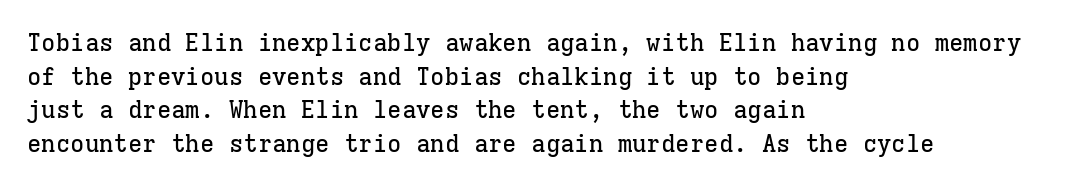
Q: Is the text italic (slanted)? A: No, it is upright.
Q: Is the text underlined? A: No.
Q: How is the paragraph aligned? A: Left-aligned.
Q: Is the spacing between letters normal or unusually wide? A: Normal.
Q: Is the spacing between lines tight, normal or loose? A: Normal.
